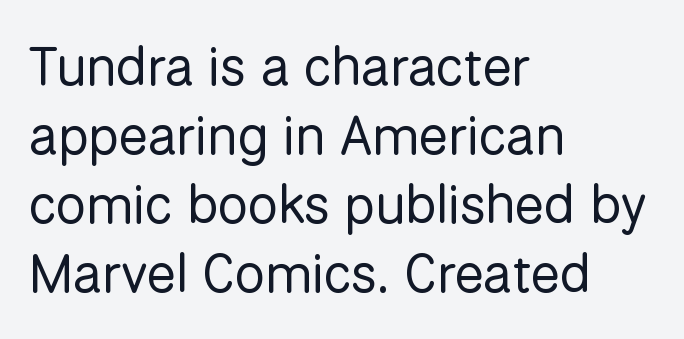
A typesetter would label this face a sans. Proportional: the letters do not fall into vertical columns. When letters stand straight like this, we call the style roman or upright. Default kerning and tracking; the words read as compact shapes. The words here are not underlined.
